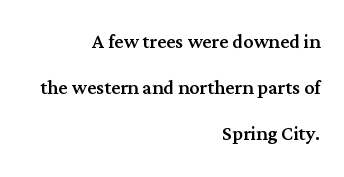
Tracking value appears to be zero — textbook default spacing. Posture: upright roman. No word sits above an underline. All the whitespace from short lines collects on the left.
